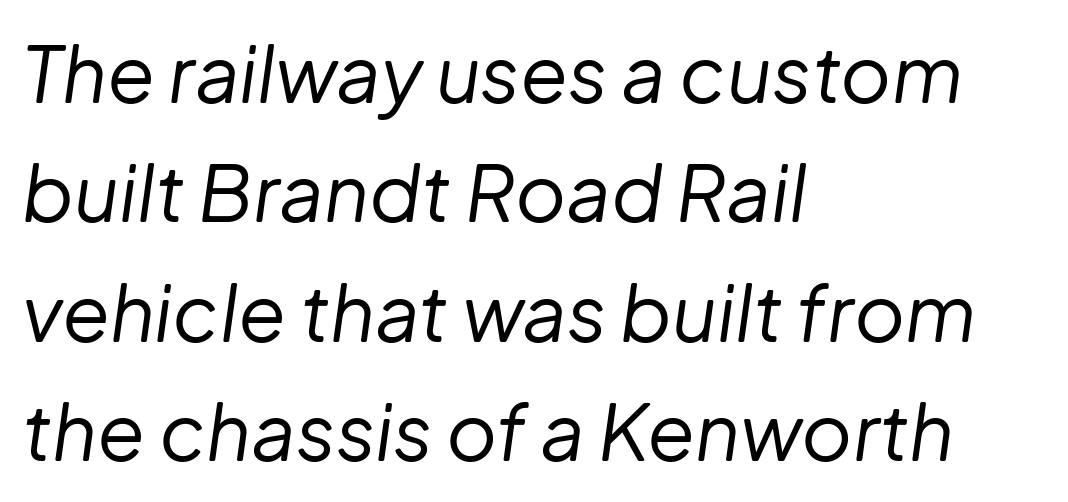
The image shows 78 px regular-weight type, italic (leaning right); set left-aligned, normal line spacing (1.53x), normal letter spacing, not underlined; low stroke contrast and a medium x-height.
